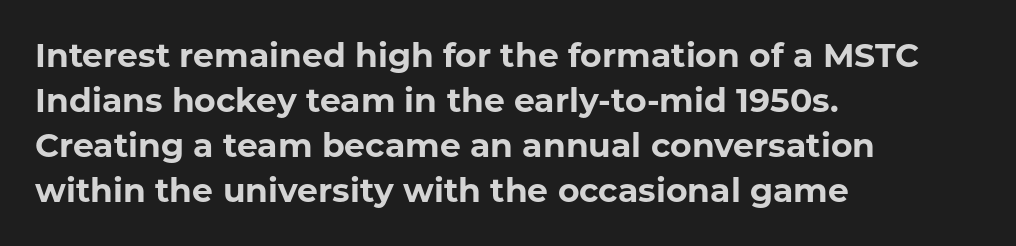
Line beginnings align vertically; line endings do not. Vertical spacing — default. Default kerning and tracking; the words read as compact shapes. Type without underlining. Unlike a traditional serif, this face leaves its strokes unadorned. Strong, thick strokes mark this as bold type.
